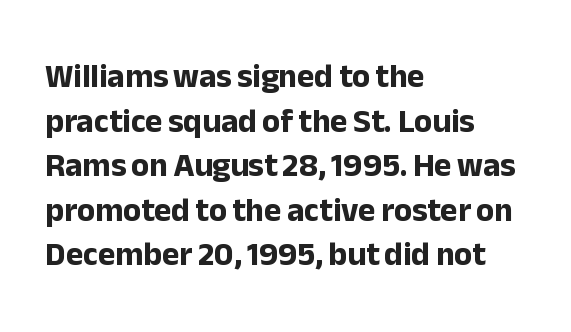
Typographically, this falls in the sans-serif category. Does extra space separate the letters? No, they use regular spacing. The zone under the glyphs is completely vacant. If you drew a line through each stem, it would be perfectly vertical. Note the varied advance widths — an 'i' is clearly narrower than an 'm'.
